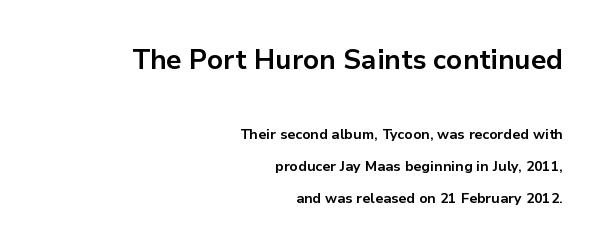
{"italic": "no", "bold": "yes", "underline": "no", "align": "right", "line_spacing": "loose", "line_spacing_ratio": 2.3, "letter_spacing": "normal", "letter_spacing_em": 0.0, "larger_block": "first", "size_ratio": 1.93, "glyph_px": 27}
